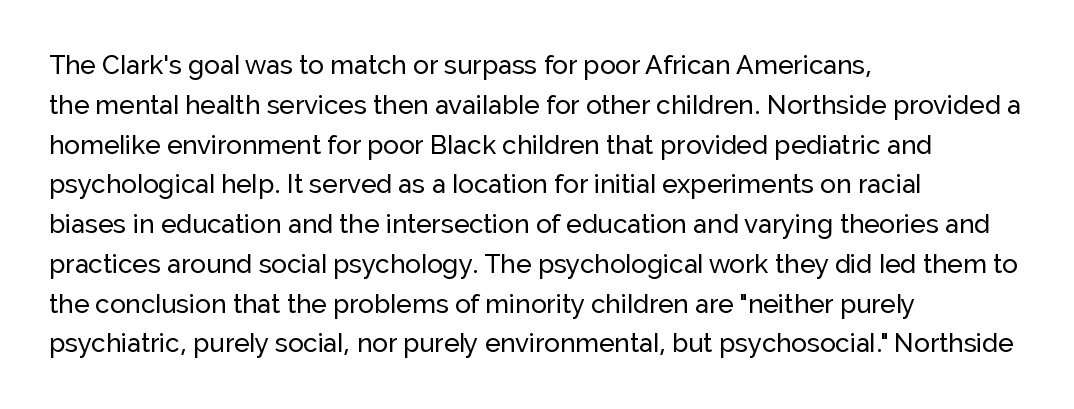
How would I describe the line gaps? Plain and ordinary. Does extra space separate the letters? No, they use regular spacing. These lines stack with their left ends in a neat column. Underlining? Definitely not there. Quick note: not italic, upright.
